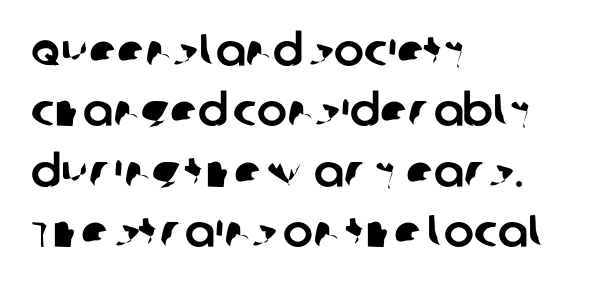
Q: Is the typeface a serif or a sans-serif typeface? A: Sans-serif.
Q: Is the text underlined? A: No.
Q: How is the paragraph aligned? A: Left-aligned.
Q: Is the spacing between letters normal or unusually wide? A: Normal.
Q: Is the spacing between lines tight, normal or loose? A: Normal.
Q: Width (condensed, normal, or wide)? A: Normal.
Q: Stroke contrast? A: Low.
Q: x-height? A: Large.
Q: Monospaced? A: No.
